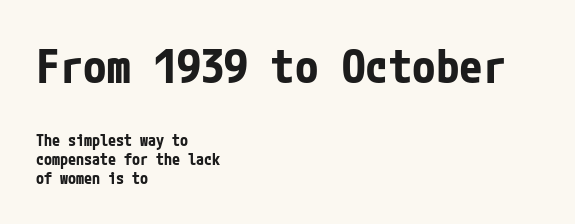
Q: Is the text bold? A: Yes.
Q: Is the text italic (slanted)? A: No, it is upright.
Q: Is the typeface a serif or a sans-serif typeface? A: Sans-serif.
Q: Is the text underlined? A: No.
Q: How is the paragraph aligned? A: Left-aligned.
Q: Is the spacing between letters normal or unusually wide? A: Normal.
Q: Which block of text is set in a larger size, the first (top) or the second (bottom)? A: The first (top) one.
Q: Width (condensed, normal, or wide)? A: Condensed.
Q: Stroke contrast? A: Low.
Q: x-height? A: Medium.
